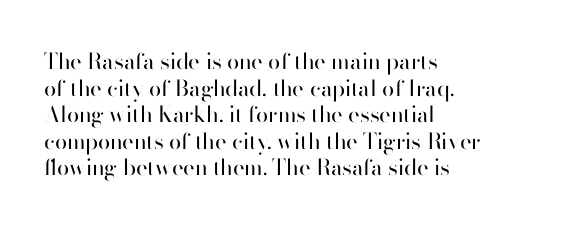
The face used here is rendered with its standard letterfit. The rag falls on the right side of this text block. The typeface has the unassuming heft of standard copy or less. Italic: no, the glyphs are upright roman.
